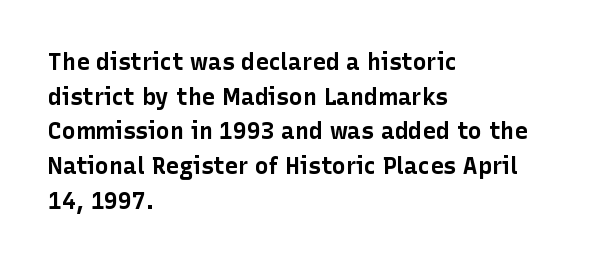
Q: Is the text bold? A: Yes.
Q: Is the text italic (slanted)? A: No, it is upright.
Q: Is the text underlined? A: No.
Q: How is the paragraph aligned? A: Left-aligned.
Q: Is the spacing between letters normal or unusually wide? A: Normal.
Q: Is the spacing between lines tight, normal or loose? A: Normal.
